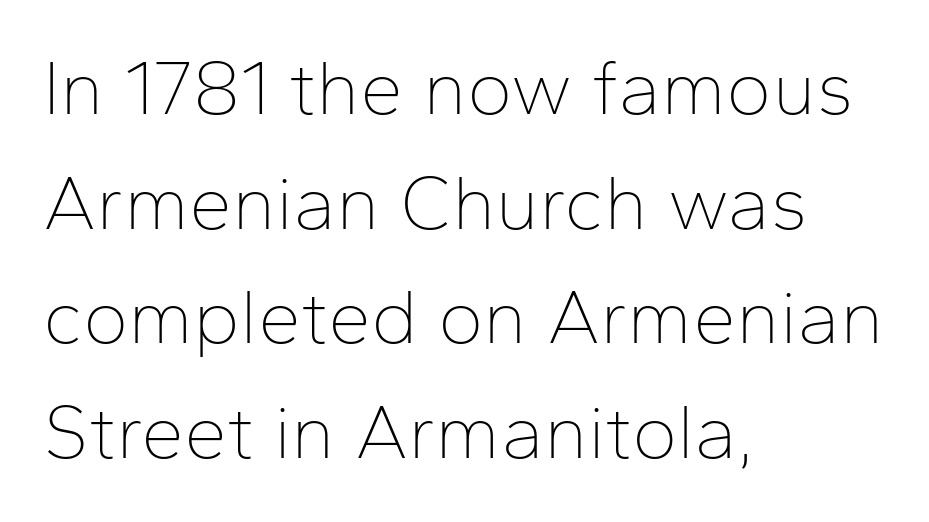
{"serif": "no", "italic": "no", "bold": "no", "weight": "thin", "width": "normal", "stroke_contrast": "low", "x_height": "medium", "monospaced": "no", "underline": "no", "align": "left", "line_spacing": "normal", "line_spacing_ratio": 1.49, "letter_spacing": "normal", "letter_spacing_em": 0.0, "glyph_px": 77}
